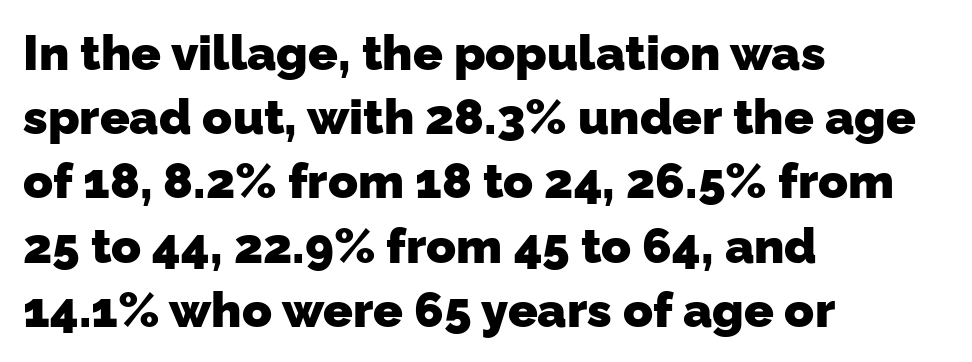
Q: Is the text bold? A: Yes.
Q: Is the typeface a serif or a sans-serif typeface? A: Sans-serif.
Q: Is the text underlined? A: No.
Q: How is the paragraph aligned? A: Left-aligned.
Q: Is the spacing between letters normal or unusually wide? A: Normal.
Q: Is the spacing between lines tight, normal or loose? A: Normal.
Q: Width (condensed, normal, or wide)? A: Normal.
Q: Stroke contrast? A: Low.
Q: x-height? A: Medium.
Q: Monospaced? A: No.
